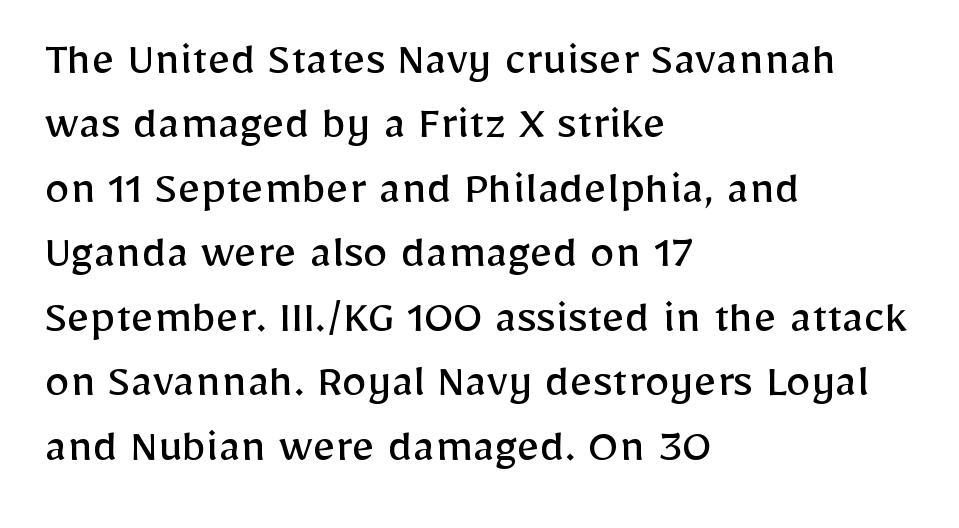
The image shows 50 px regular-weight sans-serif type, upright; set left-aligned, normal line spacing (1.29x), normal letter spacing, not underlined; low stroke contrast and a medium x-height.
